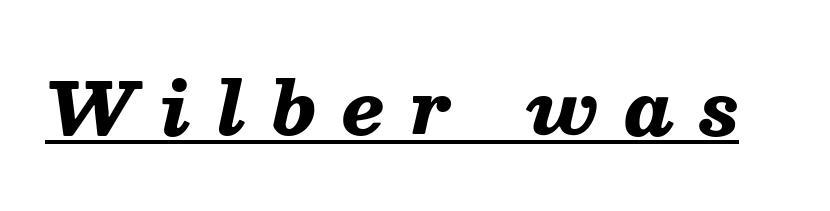
The image shows 72 px heavy type, italic (leaning right); set unusually wide letter spacing (+0.36 em), underlined; medium stroke contrast and a medium x-height.
